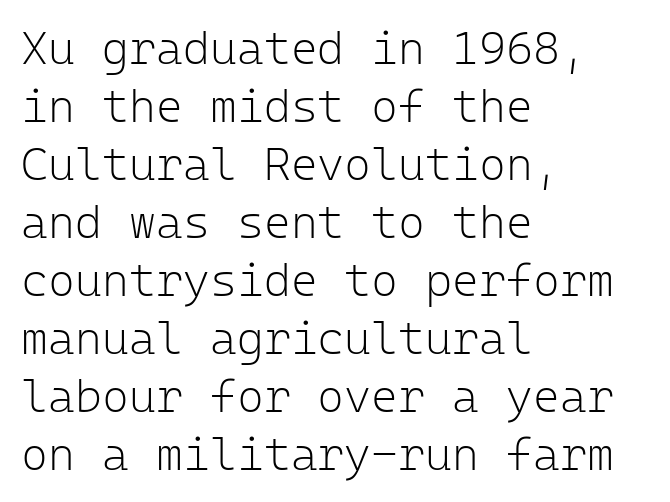
The image shows 46 px light sans-serif type, upright, monospaced; set left-aligned, normal line spacing (1.26x), normal letter spacing, not underlined; low stroke contrast and a medium x-height.
